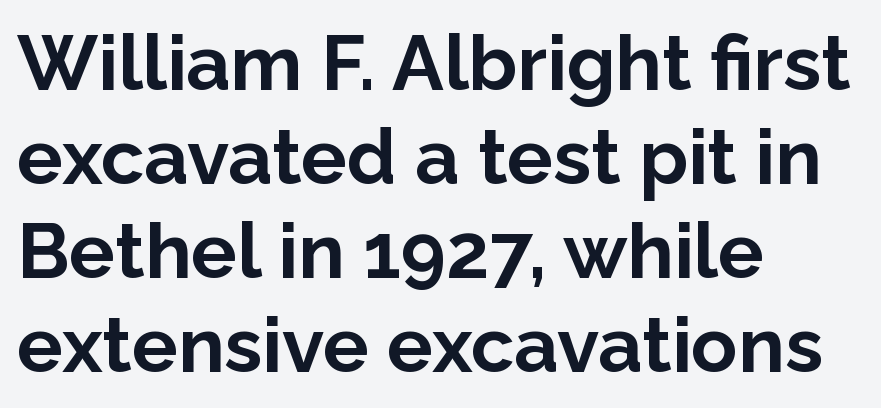
Plenty of ink on the page — the face is bold. A typesetter would label this face a sans. Tall strokes in this sample are plumb rather than angled. Descenders are the only things crossing below the line. Layout note: lines flush left.
